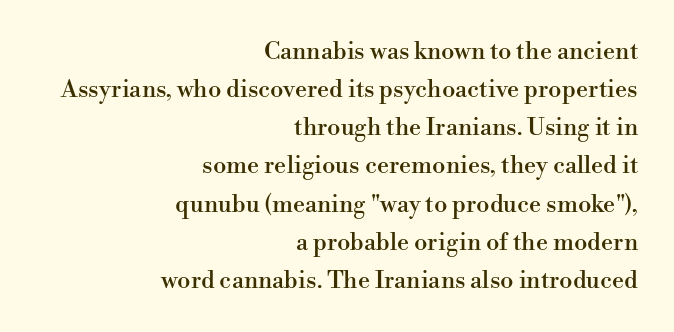
The image shows 24 px text type, upright; set right-aligned, normal line spacing (1.59x), normal letter spacing, not underlined.
